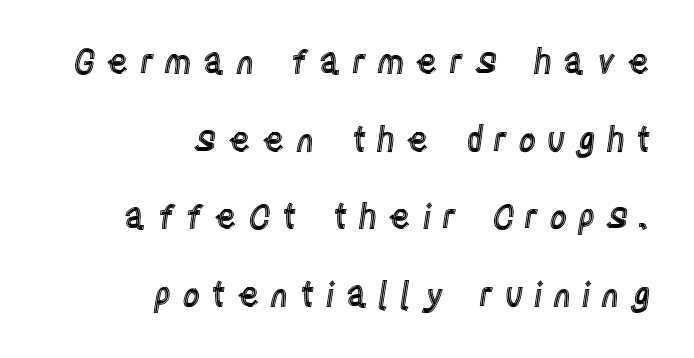
Spacing verdict: proportional, widths tailored to each character. Characters follow at a spacing far wider than the type designer built in. Type without underlining. The paragraph has a hard right edge and a soft left edge.
